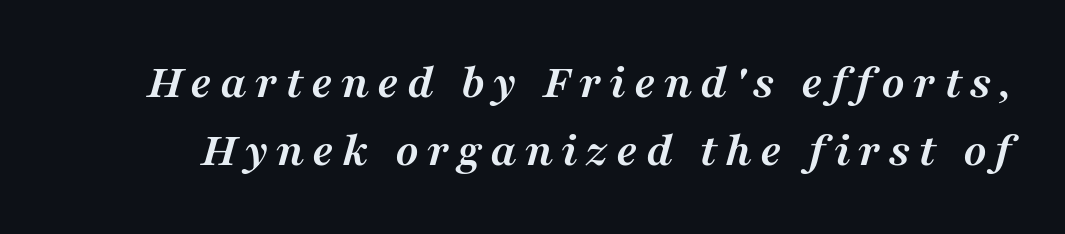
A normal amount of white space separates one row of letters from the next. Look at the stroke-to-counter ratio: heavy, a bold. Anything drawn beneath the words? Only blank space. It's the slanting kind of type. Small tapered or slab feet sit at the stroke ends, so this counts as serif.
